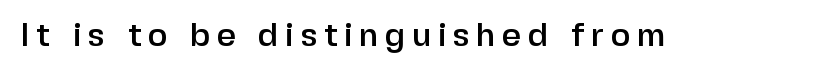
Character widths vary here, with narrow letters taking less room than wide ones. Observe the absence of serifs on each vertical stroke in this sample. This rendering features lettering with no underline. Nope, not italic — everything's standing straight.
